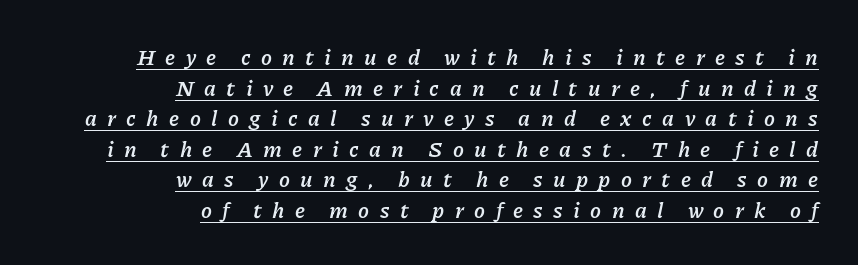
{"italic": "yes", "lean": "right", "slant_degrees": 11, "bold": "yes", "underline": "yes", "align": "right", "line_spacing": "normal", "line_spacing_ratio": 1.39, "letter_spacing": "wide", "letter_spacing_em": 0.47, "glyph_px": 22}
